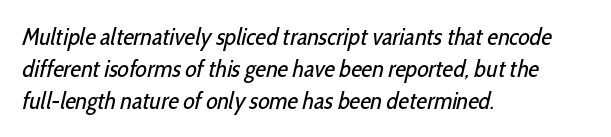
Interline gaps are of average width in this sample. Any mark beneath the type? The region is blank. Visually the block forms a straight wall on the left and a jagged coastline on the right. No heavy texture on the line: the type isn't bold.
